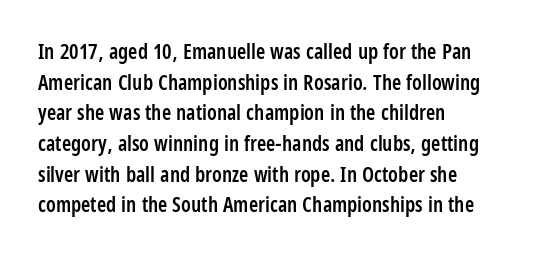
Look at the tracking — it's just the regular setting, nothing added. Normally led — the rows are evenly, conventionally spaced. The paragraph has a hard left edge and a soft right edge. Notice how the stems are strictly vertical — no italics here.
